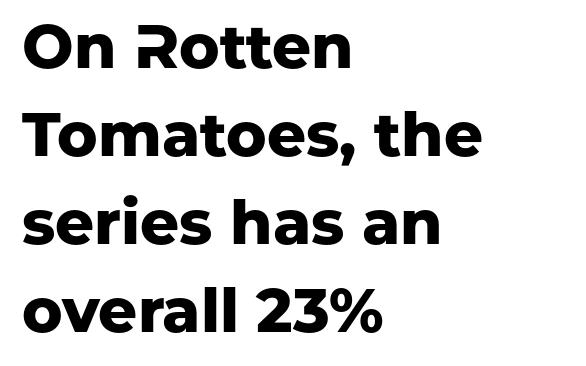
{"serif": "no", "italic": "no", "bold": "yes", "weight": "heavy", "width": "normal", "stroke_contrast": "low", "x_height": "medium", "monospaced": "no", "underline": "no", "align": "left", "line_spacing": "normal", "line_spacing_ratio": 1.44, "letter_spacing": "normal", "letter_spacing_em": 0.0, "glyph_px": 61}
